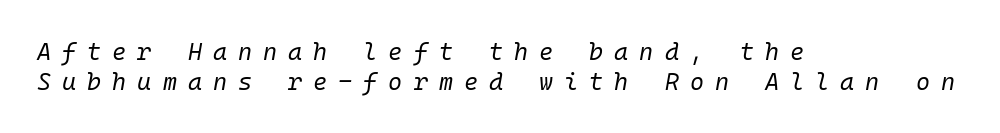
The cut favours lightness, reaching ordinary text weight at its darkest. The space directly below the letters is spotless. Casual observation: everything's shoved over to the left. Someone cranked the tracking dial way up on this one.
